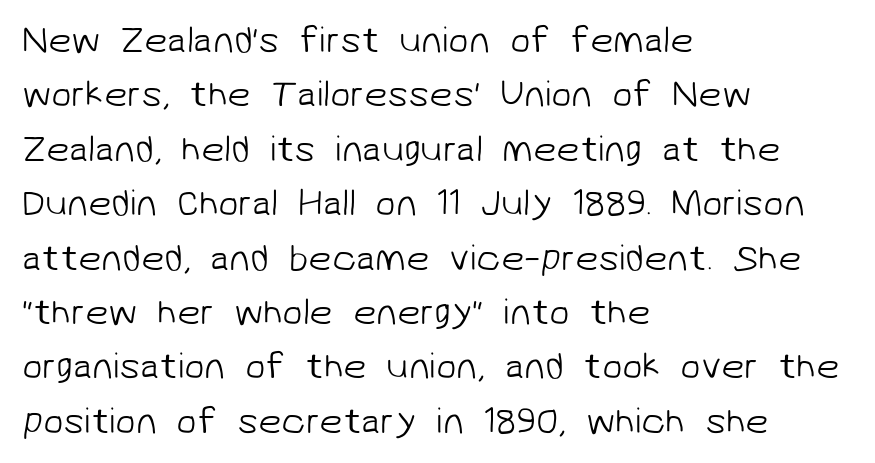
Q: Is the text bold? A: No.
Q: Is the typeface a serif or a sans-serif typeface? A: Sans-serif.
Q: Is the text underlined? A: No.
Q: How is the paragraph aligned? A: Left-aligned.
Q: Is the spacing between letters normal or unusually wide? A: Normal.
Q: Is the spacing between lines tight, normal or loose? A: Normal.
Q: Width (condensed, normal, or wide)? A: Normal.
Q: Stroke contrast? A: Low.
Q: x-height? A: Medium.
Q: Monospaced? A: No.
